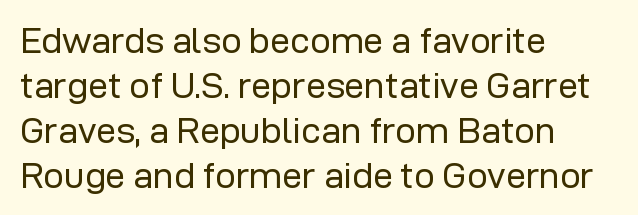
Q: Is the text bold? A: No.
Q: Is the text italic (slanted)? A: No, it is upright.
Q: Is the typeface a serif or a sans-serif typeface? A: Sans-serif.
Q: Is the text underlined? A: No.
Q: How is the paragraph aligned? A: Left-aligned.
Q: Is the spacing between letters normal or unusually wide? A: Normal.
Q: Is the spacing between lines tight, normal or loose? A: Normal.
Q: Width (condensed, normal, or wide)? A: Normal.
Q: Stroke contrast? A: Low.
Q: x-height? A: Medium.
Q: Monospaced? A: No.
